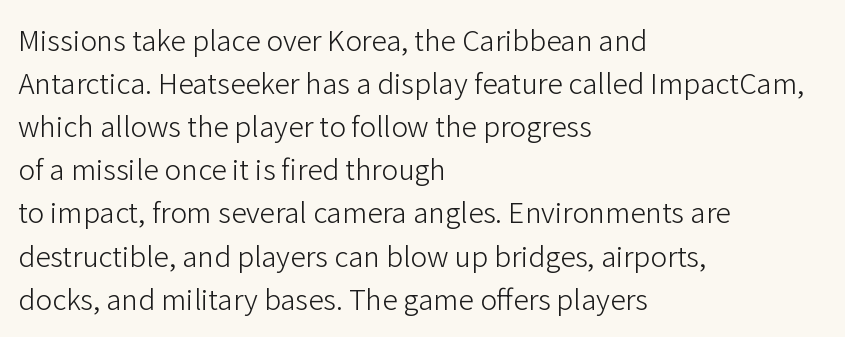
{"serif": "no", "italic": "no", "bold": "no", "weight": "light", "width": "normal", "stroke_contrast": "low", "x_height": "medium", "monospaced": "no", "underline": "no", "align": "left", "line_spacing": "normal", "line_spacing_ratio": 1.54, "letter_spacing": "normal", "letter_spacing_em": 0.0, "glyph_px": 28}
